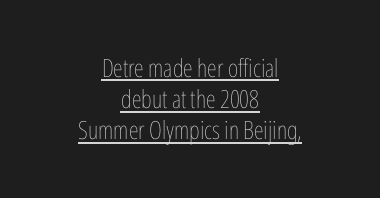
The image shows 25 px text type, upright; set centered, normal line spacing (1.25x), normal letter spacing, underlined.
